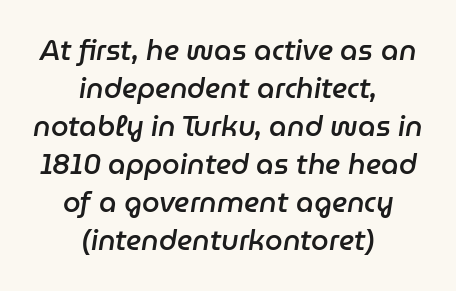
Q: Is the text bold? A: Semi-bold.
Q: Is the text italic (slanted)? A: Yes, it leans right by about 9 degrees.
Q: Is the text underlined? A: No.
Q: How is the paragraph aligned? A: Centered.
Q: Is the spacing between letters normal or unusually wide? A: Normal.
Q: Is the spacing between lines tight, normal or loose? A: Normal.
Q: Width (condensed, normal, or wide)? A: Normal.
Q: Stroke contrast? A: Low.
Q: x-height? A: Medium.
Q: Monospaced? A: No.
